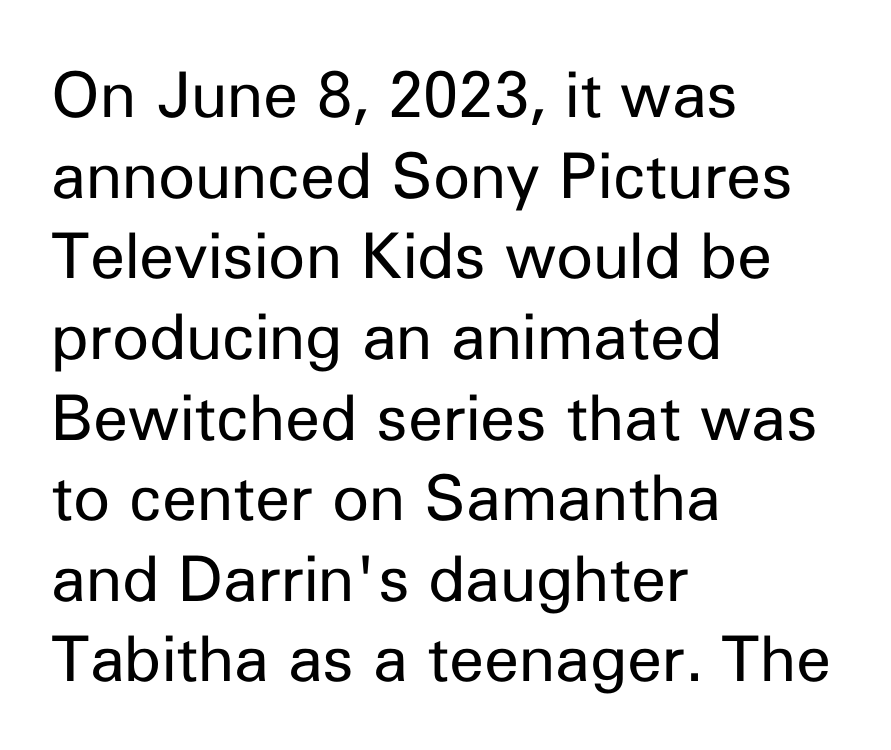
The face used here is proportionally spaced, like ordinary book or web type. The lines are quadded left. The glyphs in this specimen are sans serif. The space between consecutive lines is moderate.
